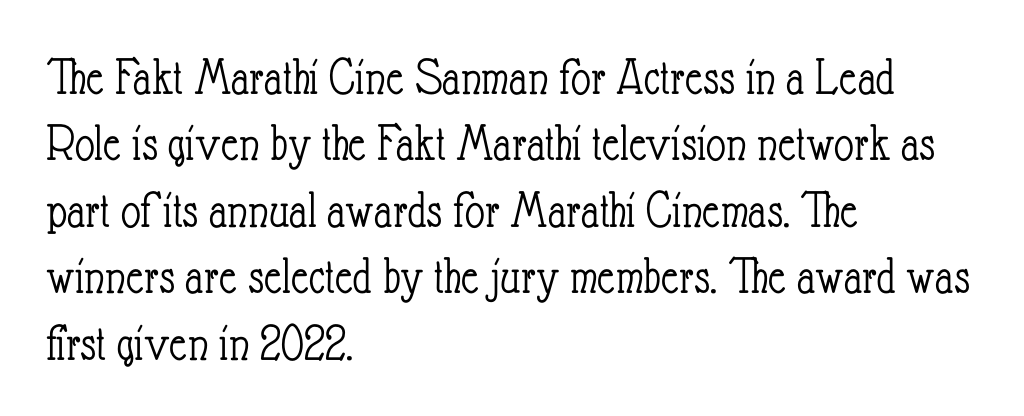
The image shows 54 px light, condensed type, upright; set left-aligned, line spacing 1.23x, normal letter spacing, not underlined; low stroke contrast and a small x-height.
